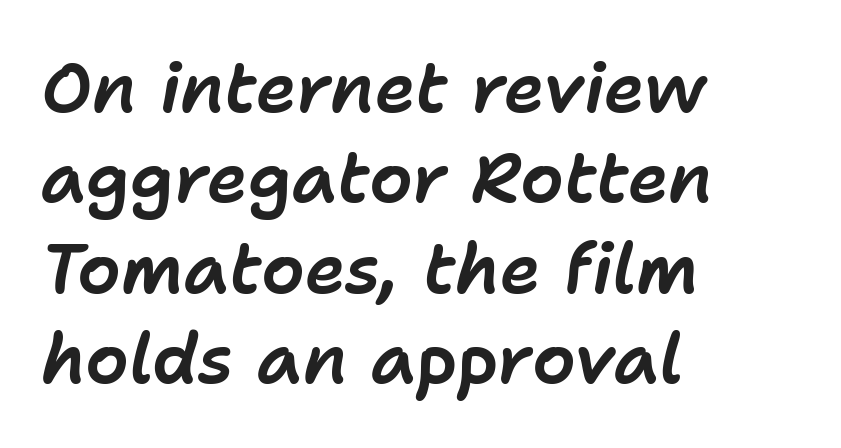
Words float on clear page, feet unadorned. The passage shown leans; its letterforms are oblique. Each letter keeps its own natural width here, so spacing adapts to shape. Line beginnings align vertically; line endings do not. What's the leading like? Ordinary, nothing unusual.
